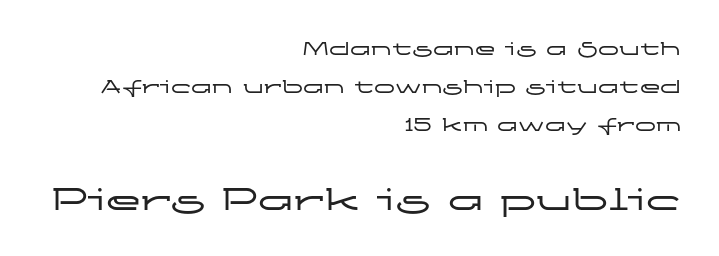
{"serif": "no", "italic": "no", "width": "wide", "stroke_contrast": "low", "x_height": "medium", "monospaced": "no", "underline": "no", "align": "right", "line_spacing_ratio": 1.81, "letter_spacing": "normal", "letter_spacing_em": 0.0, "larger_block": "second", "size_ratio": 1.71, "glyph_px": 36}
